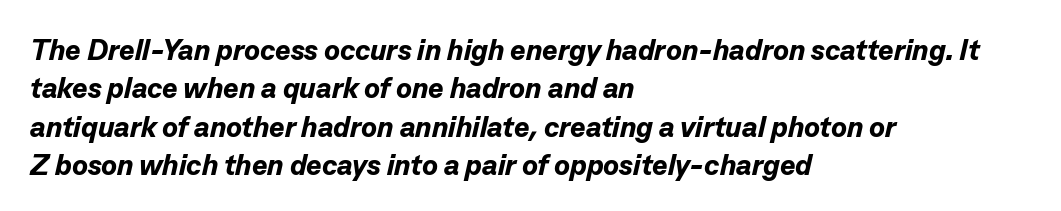
Proportional: the letters do not fall into vertical columns. A classic flush-left, rag-right setting is used for this passage. Students, note that the glyphs here touch the page at normal intervals. Descender tails drop into unmarked territory.
